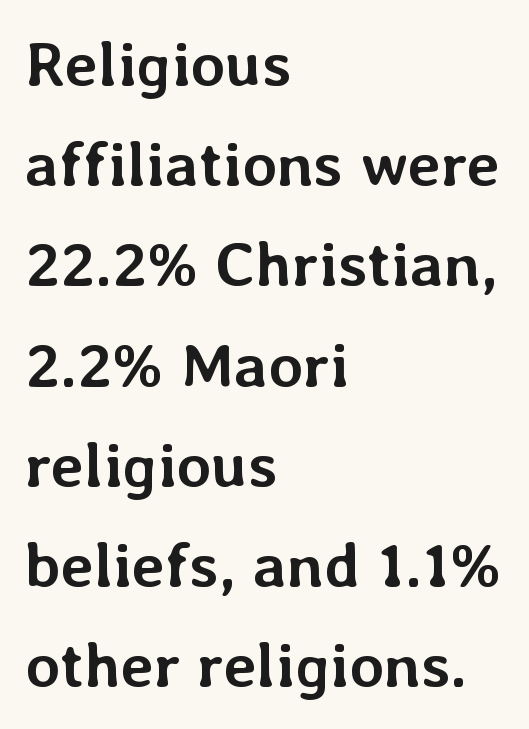
Posture: upright roman. Descender tails drop into unmarked territory. The letters advance in unequal steps, a hallmark of proportional type. Compared with typical body copy, the letter spacing here is the same. Leading: standard. A student would call this left alignment; a typographer would say flush left, rag right.
